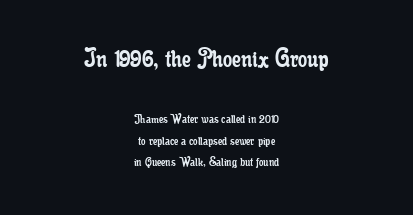
{"serif": "yes", "italic": "no", "bold": "no", "weight": "regular", "width": "condensed", "stroke_contrast": "low", "x_height": "small", "monospaced": "no", "underline": "no", "align": "center", "line_spacing": "normal", "line_spacing_ratio": 1.52, "letter_spacing": "normal", "letter_spacing_em": 0.0, "larger_block": "first", "size_ratio": 2.07, "glyph_px": 29}
